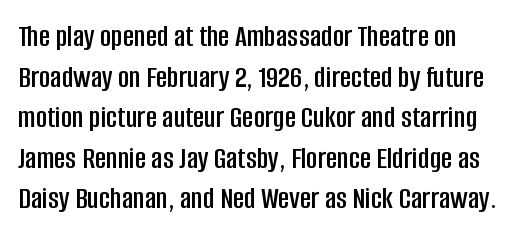
Q: Is the text italic (slanted)? A: No, it is upright.
Q: Is the typeface a serif or a sans-serif typeface? A: Sans-serif.
Q: Is the text underlined? A: No.
Q: Is the spacing between letters normal or unusually wide? A: Normal.
Q: Is the spacing between lines tight, normal or loose? A: Normal.
Q: Width (condensed, normal, or wide)? A: Condensed.
Q: Stroke contrast? A: Low.
Q: x-height? A: Large.
Q: Monospaced? A: No.
